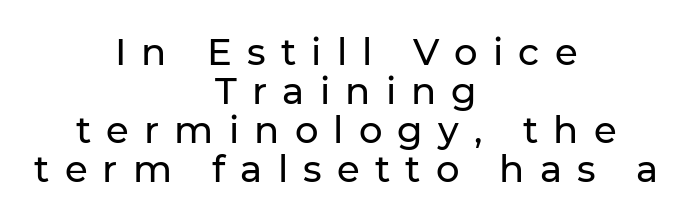
Typographically, this falls in the sans-serif category. This rendering uses center alignment, leaving both contours irregular but symmetric. The letters stand upright; this is a roman face. This rendering widens character spacing well past its baseline value. The words here are not underlined. This sample trades vertical openness for compactness between lines.
